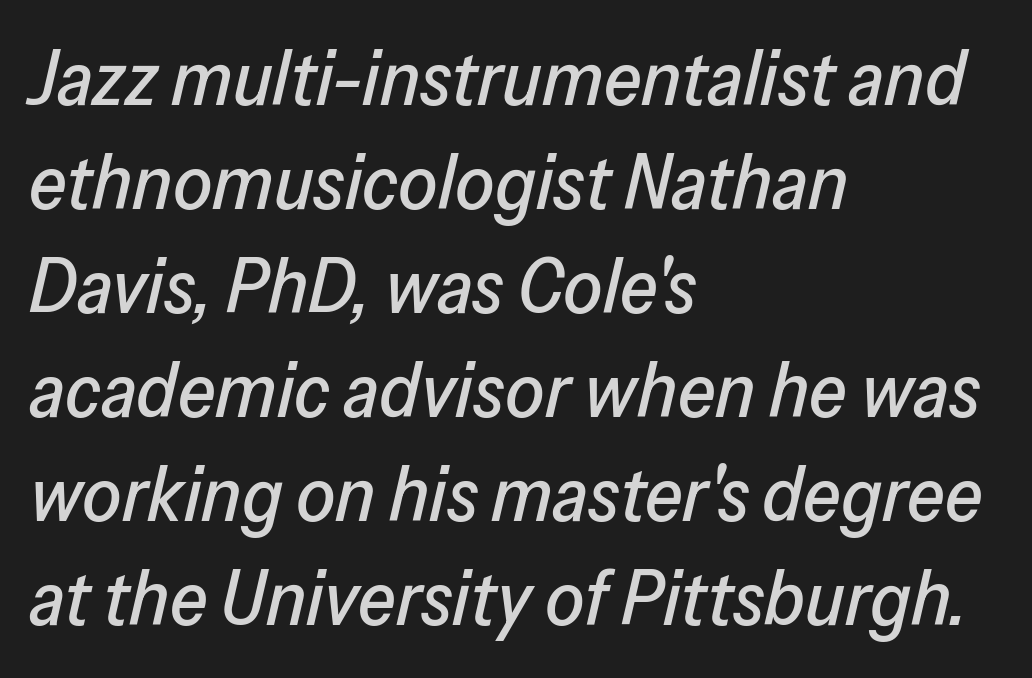
Only glyphs here, with clear space below each row. Typeset ragged right — the left edge is the straight one. The rows are spaced the way most documents space them. This sample has the flowing, uneven cadence of proportional lettering. Characters follow at the spacing the type designer built in. In terms of posture, this sample is oblique.
